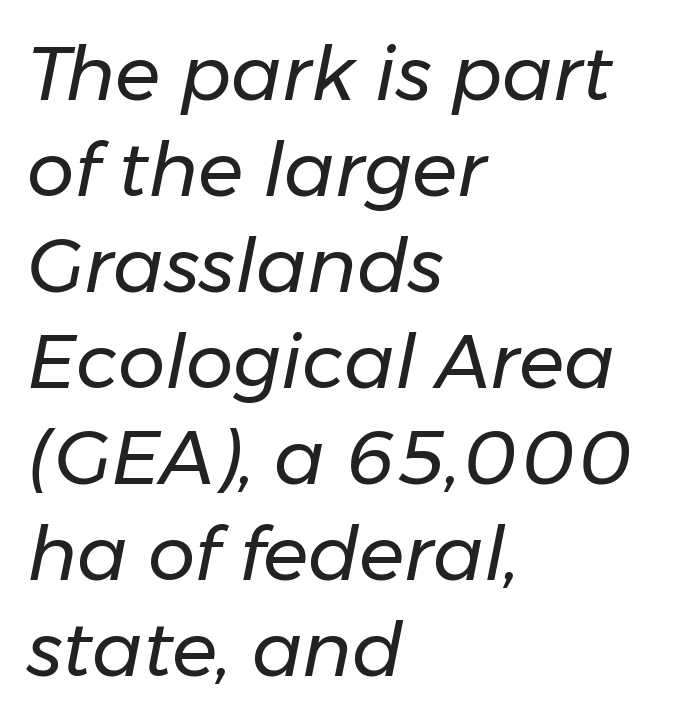
The image shows 75 px regular-weight type, italic (leaning right); set left-aligned, normal line spacing (1.28x), normal letter spacing, not underlined; low stroke contrast and a medium x-height.
